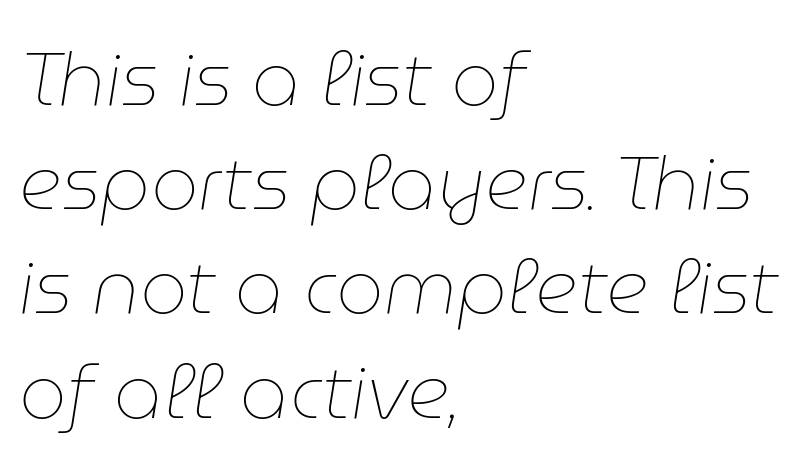
Q: Is the text bold? A: No.
Q: Is the text italic (slanted)? A: Yes, it leans right by about 9 degrees.
Q: Is the text underlined? A: No.
Q: How is the paragraph aligned? A: Left-aligned.
Q: Is the spacing between letters normal or unusually wide? A: Normal.
Q: Is the spacing between lines tight, normal or loose? A: Normal.
Q: Width (condensed, normal, or wide)? A: Normal.
Q: Stroke contrast? A: Low.
Q: x-height? A: Medium.
Q: Monospaced? A: No.
